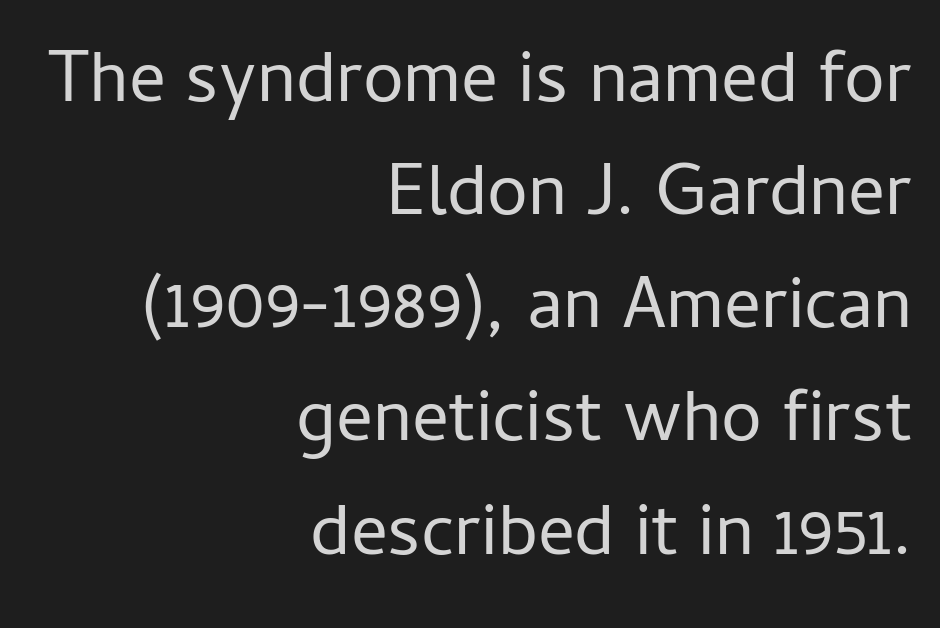
Casual observation: everything's shoved over to the right. A typesetter would call this leading conventional body-copy spacing. Stem width sits at or under what a default text font uses. Examine the stroke ends and you'll find no serifs. Looks like regular typesetting: each glyph gets only the width it needs.
